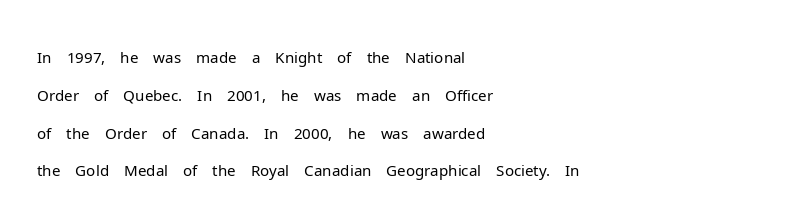
{"serif": "no", "italic": "no", "bold": "no", "weight": "light", "width": "normal", "stroke_contrast": "low", "x_height": "medium", "monospaced": "no", "underline": "no", "align": "left", "line_spacing_ratio": 1.22, "letter_spacing": "normal", "letter_spacing_em": 0.0, "glyph_px": 31}
